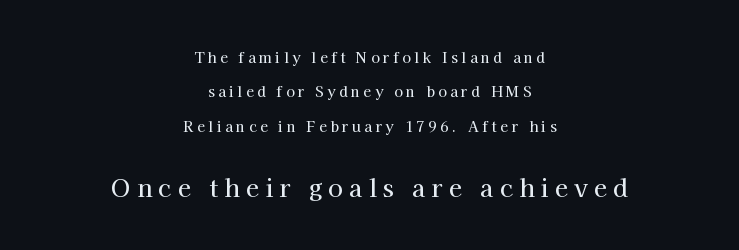
{"italic": "no", "underline": "no", "align": "center", "line_spacing": "loose", "line_spacing_ratio": 2.46, "letter_spacing": "wide", "letter_spacing_em": 0.26, "larger_block": "second", "size_ratio": 1.71, "glyph_px": 24}
